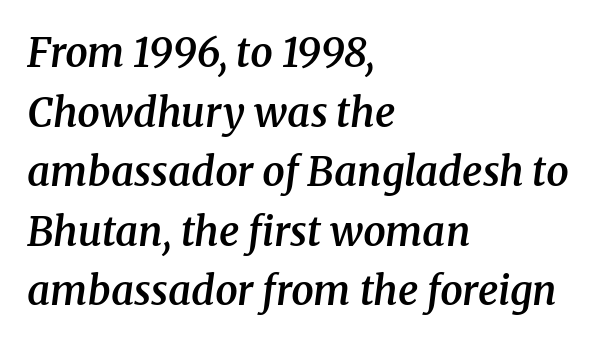
Underline: absent. A classic flush-left, rag-right setting is used for this passage. Think of a printed novel: that variable character pitch is what you see here. If you drew a line through each stem, it would be angled.
